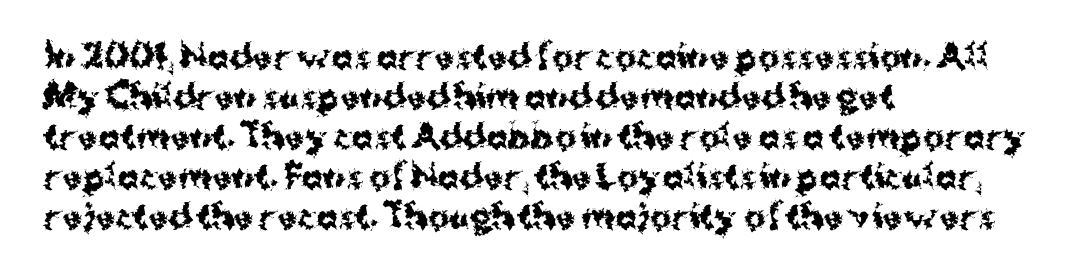
Q: Is the text bold? A: Yes.
Q: Is the text italic (slanted)? A: No, it is upright.
Q: Is the typeface a serif or a sans-serif typeface? A: Sans-serif.
Q: Is the text underlined? A: No.
Q: How is the paragraph aligned? A: Left-aligned.
Q: Is the spacing between letters normal or unusually wide? A: Normal.
Q: Is the spacing between lines tight, normal or loose? A: Normal.
Q: Width (condensed, normal, or wide)? A: Normal.
Q: Stroke contrast? A: Medium.
Q: x-height? A: Medium.
Q: Monospaced? A: No.
